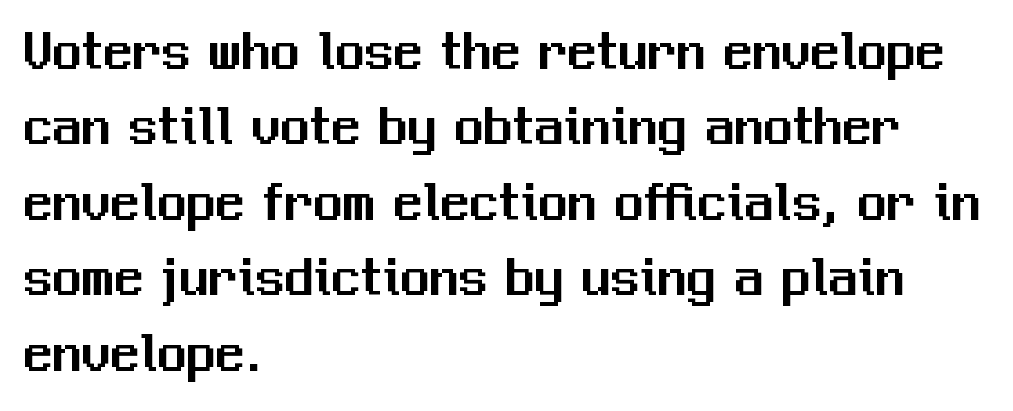
{"serif": "no", "italic": "no", "width": "normal", "stroke_contrast": "medium", "x_height": "medium", "monospaced": "no", "underline": "no", "align": "left", "line_spacing": "normal", "line_spacing_ratio": 1.3, "letter_spacing": "normal", "letter_spacing_em": 0.0, "glyph_px": 58}
